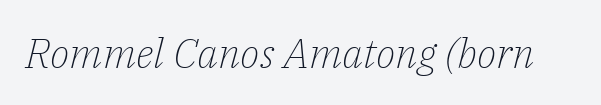
The image shows 41 px light serif type, italic (leaning right); set normal letter spacing, not underlined; low stroke contrast and a medium x-height.
